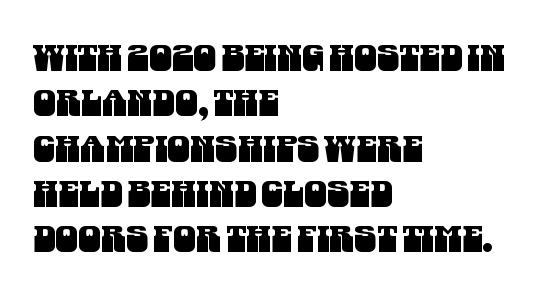
The image shows 36 px condensed sans-serif type; set left-aligned, normal line spacing (1.26x), normal letter spacing, not underlined; medium stroke contrast and a large x-height.
